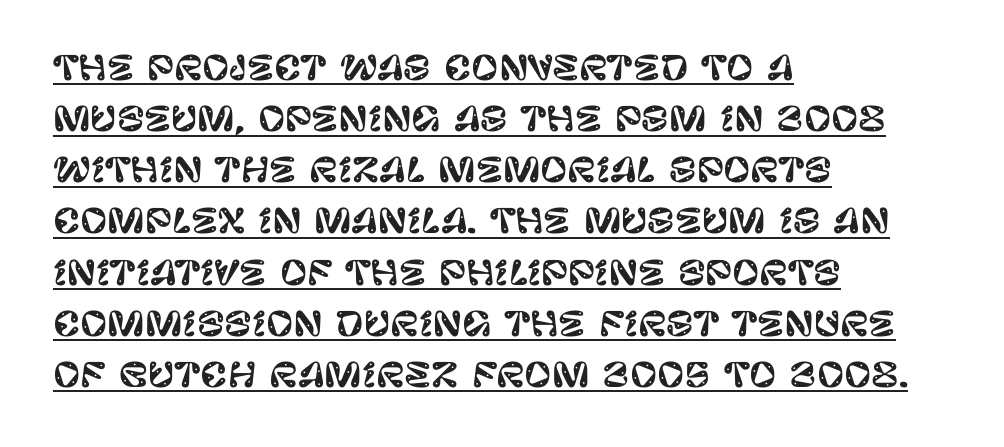
The image shows 33 px sans-serif type; set left-aligned, normal line spacing (1.55x), normal letter spacing, underlined; low stroke contrast and a large x-height.
